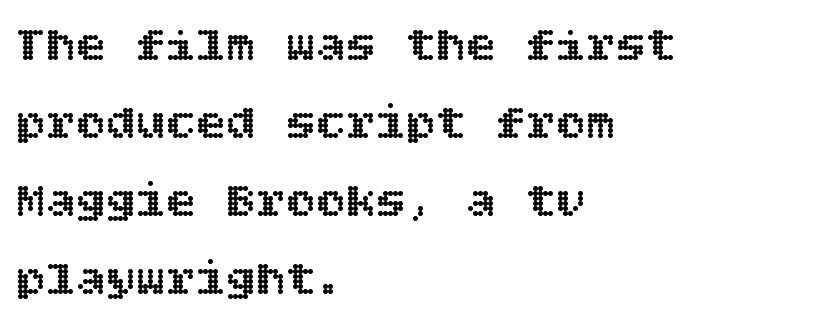
The image shows 50 px text type, upright; set left-aligned, normal line spacing (1.56x), normal letter spacing, not underlined; a large x-height.
